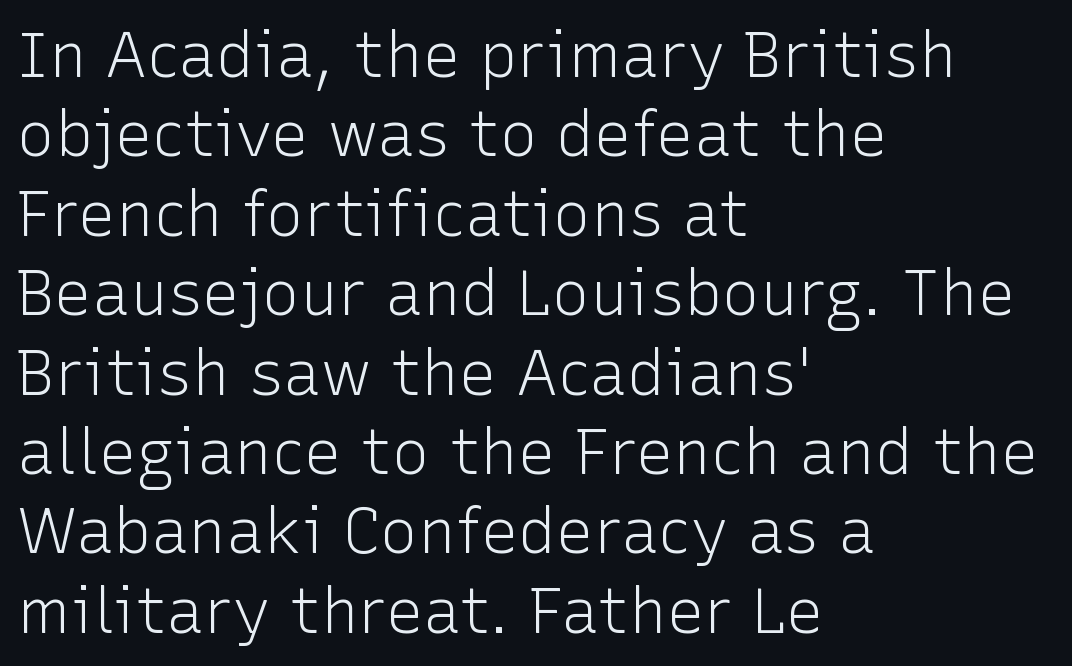
The image shows 63 px light sans-serif type, upright; set left-aligned, normal line spacing (1.26x), normal letter spacing, not underlined; low stroke contrast and a medium x-height.
